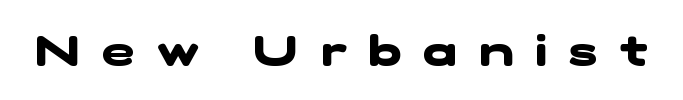
{"serif": "no", "bold": "yes", "weight": "heavy", "width": "wide", "stroke_contrast": "low", "x_height": "medium", "monospaced": "no", "underline": "no", "letter_spacing": "wide", "letter_spacing_em": 0.5, "glyph_px": 44}
